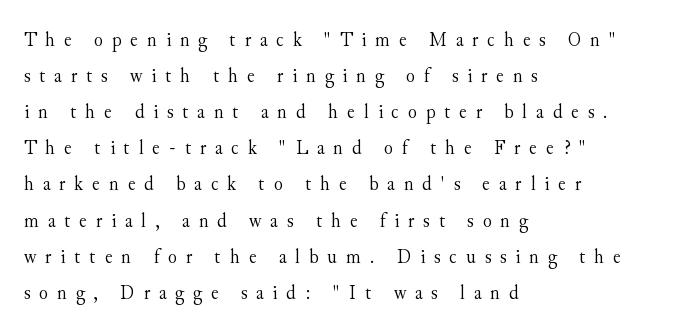
The image shows 21 px text type, upright; set left-aligned, line spacing 1.72x, unusually wide letter spacing (+0.42 em), not underlined.
